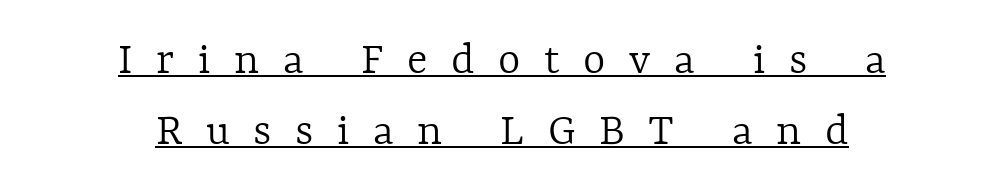
Q: Is the text bold? A: No.
Q: Is the text italic (slanted)? A: No, it is upright.
Q: Is the text underlined? A: Yes.
Q: How is the paragraph aligned? A: Centered.
Q: Is the spacing between letters normal or unusually wide? A: Unusually wide.
Q: Is the spacing between lines tight, normal or loose? A: Normal.
Q: Width (condensed, normal, or wide)? A: Normal.
Q: x-height? A: Medium.
Q: Monospaced? A: No.
